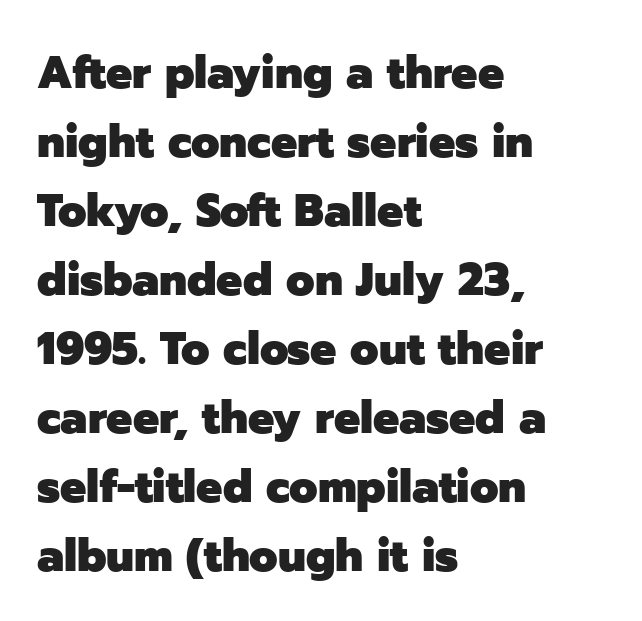
Each word holds together tightly as a unit, with standard inter-letter gaps. This sample has the flowing, uneven cadence of proportional lettering. Every row of glyphs begins at an identical x-position on the left. This is the regular roman posture of the typeface.
